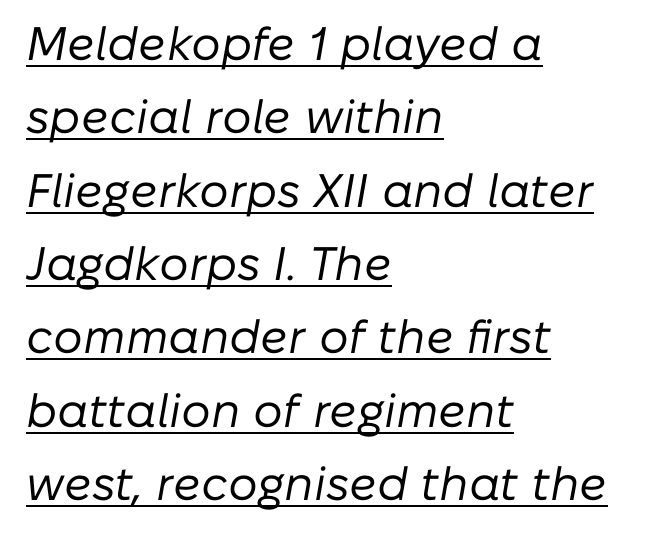
The image shows 47 px regular-weight type, italic (leaning right); set left-aligned, normal line spacing (1.56x), normal letter spacing, underlined; low stroke contrast and a medium x-height.
